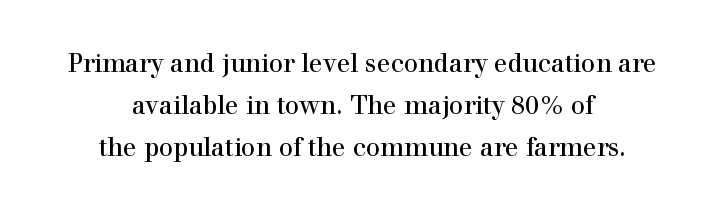
A quiet, ordinary-to-light weight characterises the typeface. A normal amount of white space separates one row of letters from the next. Any mark beneath the type? The region is blank. The line texture is even and compact thanks to regular tracking. Posture: upright roman. The setting favours the middle, as headings and verse often do.
